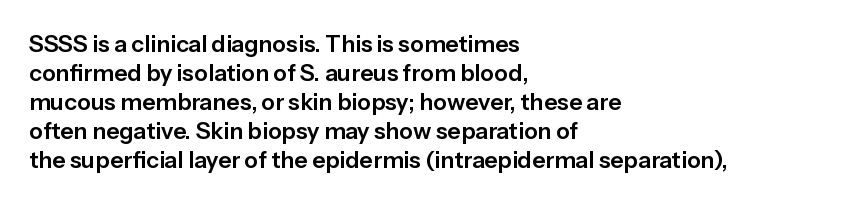
The image shows 23 px text type, upright; set left-aligned, normal line spacing (1.26x), normal letter spacing, not underlined.
